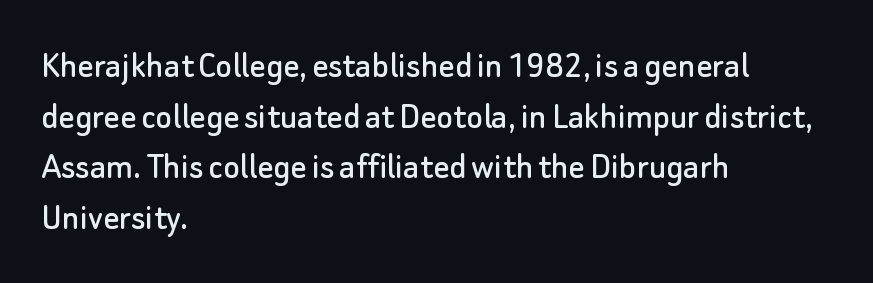
{"serif": "no", "italic": "no", "width": "normal", "stroke_contrast": "low", "x_height": "small", "monospaced": "no", "underline": "no", "align": "left", "line_spacing": "normal", "line_spacing_ratio": 1.3, "letter_spacing": "normal", "letter_spacing_em": 0.0, "glyph_px": 39}
